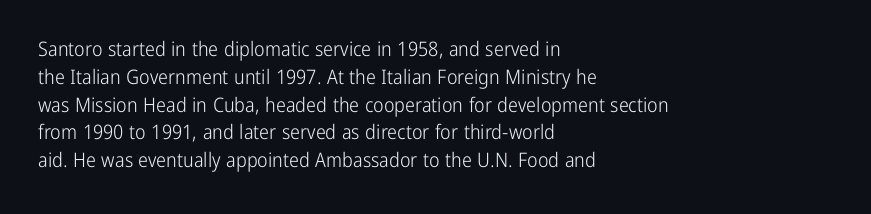
The image shows 20 px text type, upright; set left-aligned, normal line spacing (1.39x), normal letter spacing, not underlined.
